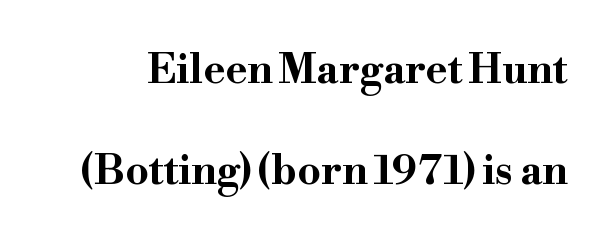
The image shows 41 px bold, wide serif type, upright; set loose line spacing (2.46x), normal letter spacing, not underlined; high stroke contrast and a small x-height.
